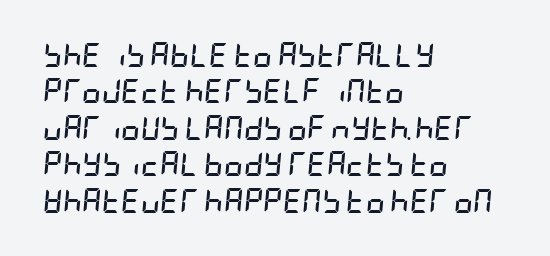
Q: Is the text bold? A: Yes.
Q: Is the text italic (slanted)? A: Yes, it leans right by about 5 degrees.
Q: Is the text underlined? A: No.
Q: How is the paragraph aligned? A: Left-aligned.
Q: Is the spacing between letters normal or unusually wide? A: Normal.
Q: Is the spacing between lines tight, normal or loose? A: Normal.
